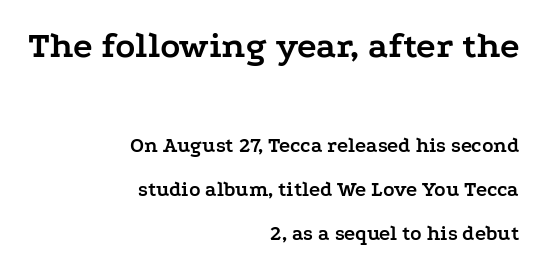
The image shows 37 px semibold, wide serif type, upright; set right-aligned, loose line spacing (2.11x), normal letter spacing, not underlined; the first (top) block is 1.76x larger; low stroke contrast and a medium x-height.
